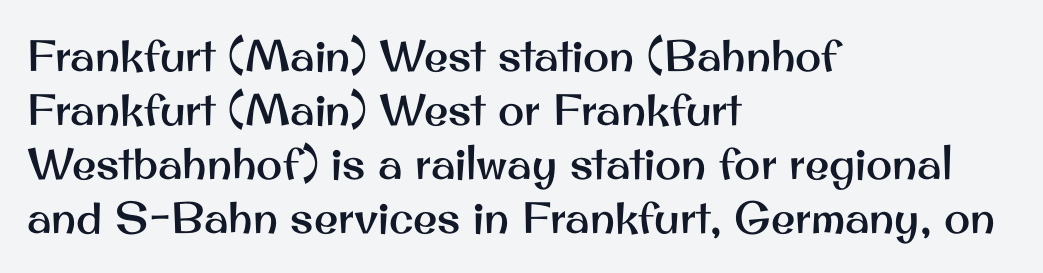
Q: Is the text italic (slanted)? A: No, it is upright.
Q: Is the typeface a serif or a sans-serif typeface? A: Sans-serif.
Q: Is the text underlined? A: No.
Q: How is the paragraph aligned? A: Left-aligned.
Q: Is the spacing between letters normal or unusually wide? A: Normal.
Q: Width (condensed, normal, or wide)? A: Normal.
Q: Stroke contrast? A: Medium.
Q: x-height? A: Small.
Q: Monospaced? A: No.
